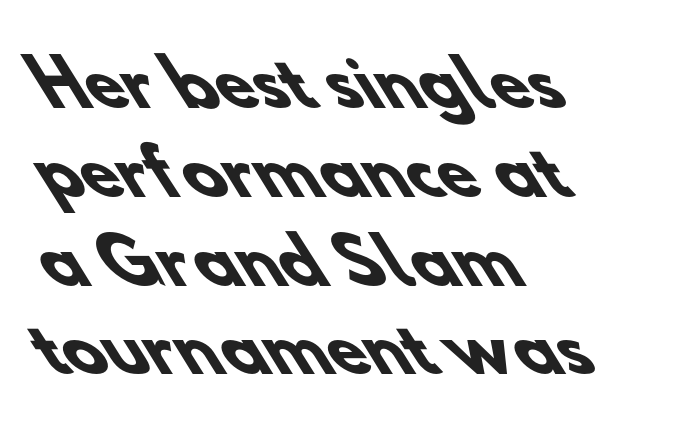
A typesetter would label this face a sans. Compared with a centered layout, this one pins lines to the left instead. The passage shown is typed in a proportional face where columns would drift. As a designer I'd log this as weight 700, bold. Each new line begins a customary step beneath the previous one. Has an underline been added? It has not.
